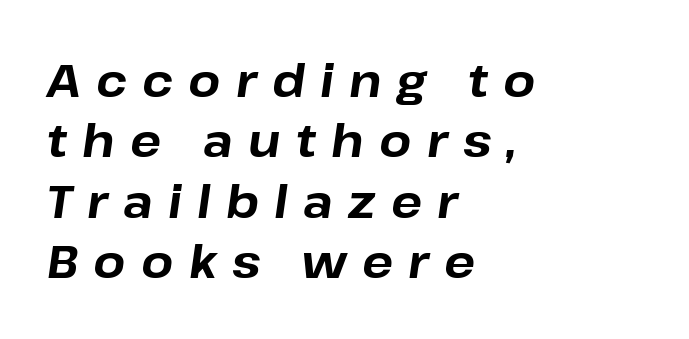
The image shows 46 px bold type, italic (leaning right); set left-aligned, normal line spacing (1.31x), unusually wide letter spacing (+0.33 em), not underlined; low stroke contrast and a medium x-height.
